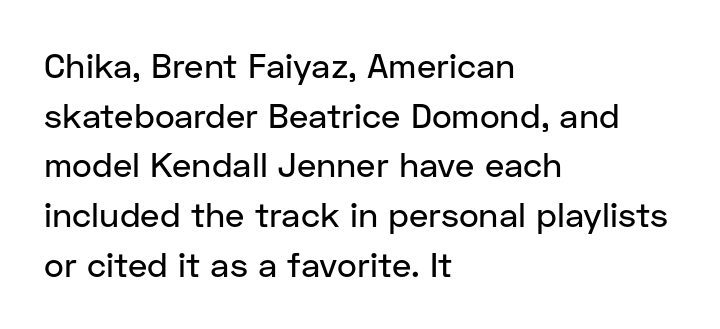
Q: Is the text italic (slanted)? A: No, it is upright.
Q: Is the typeface a serif or a sans-serif typeface? A: Sans-serif.
Q: Is the text underlined? A: No.
Q: How is the paragraph aligned? A: Left-aligned.
Q: Is the spacing between letters normal or unusually wide? A: Normal.
Q: Is the spacing between lines tight, normal or loose? A: Normal.
Q: Width (condensed, normal, or wide)? A: Normal.
Q: Stroke contrast? A: Low.
Q: x-height? A: Medium.
Q: Monospaced? A: No.
